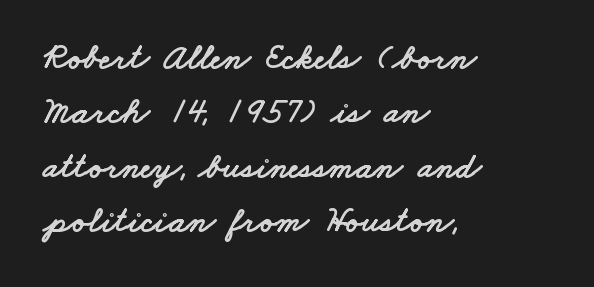
The image shows 36 px wide sans-serif type; set left-aligned, normal line spacing (1.51x), normal letter spacing, not underlined; low stroke contrast and a small x-height.
